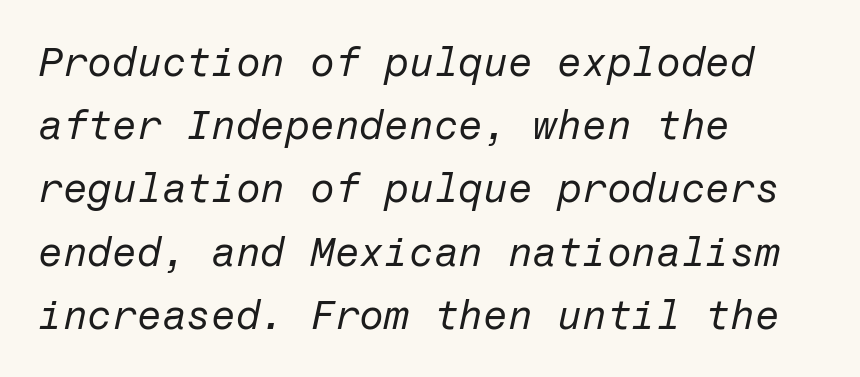
The image shows 40 px regular-weight type, italic (leaning right); set left-aligned, normal line spacing (1.58x), normal letter spacing, not underlined; low stroke contrast and a medium x-height.
